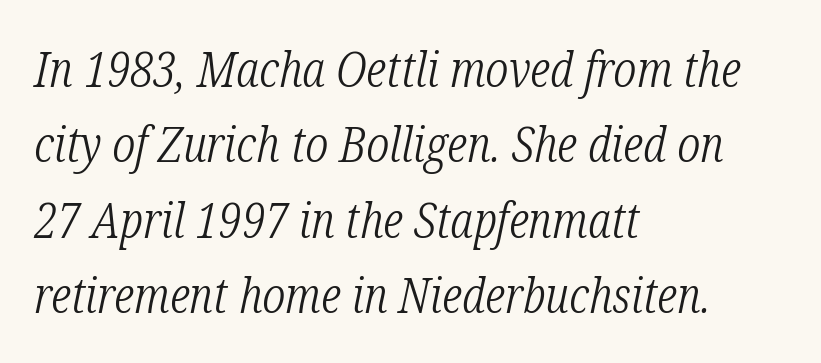
{"serif": "yes", "italic": "yes", "lean": "right", "slant_degrees": 12, "bold": "no", "weight": "light", "width": "condensed", "stroke_contrast": "low", "x_height": "medium", "monospaced": "no", "underline": "no", "align": "left", "line_spacing": "normal", "line_spacing_ratio": 1.54, "letter_spacing": "normal", "letter_spacing_em": 0.0, "glyph_px": 49}
